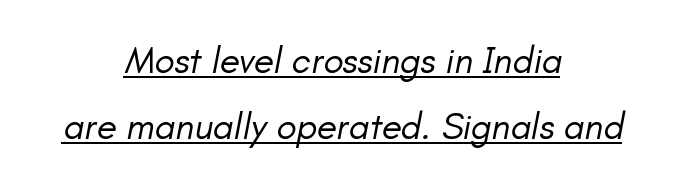
Each word holds together tightly as a unit, with standard inter-letter gaps. A student would call this center alignment; a typographer would say set centered. Nope, no serifs anywhere on these letters. Think of a printed novel: that variable character pitch is what you see here. The weight tops out at a normal text grade.
